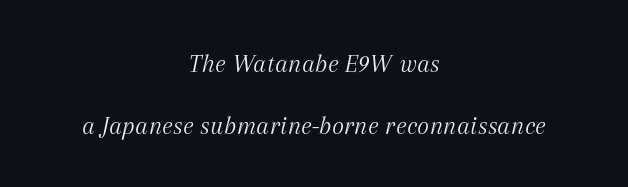
The glyphs are unaccompanied by any horizontal stroke below them. Whoever set this chose breathing room over compactness in the vertical rhythm. One-word summary of the alignment: center. Characters follow at the spacing the type designer built in. You can tell it's italic because the verticals aren't actually vertical. The typeface has the unassuming heft of standard copy or less.
